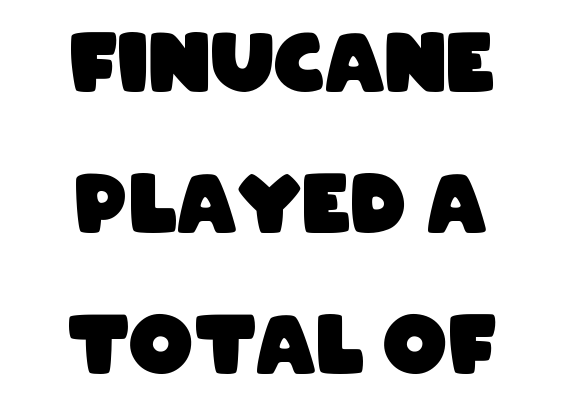
Here the glyphs are tracked normally, forming tight word shapes. You can tell from the bare stems that sans-serif type was used. Think of a printed novel: that variable character pitch is what you see here. The glyphs have the mass of a bold cut.
